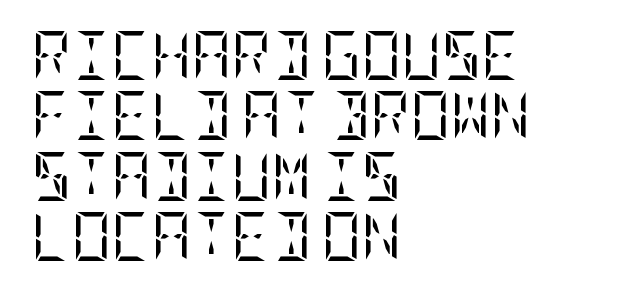
Q: Is the text bold? A: No.
Q: Is the text italic (slanted)? A: No, it is upright.
Q: Is the typeface a serif or a sans-serif typeface? A: Serif.
Q: Is the text underlined? A: No.
Q: How is the paragraph aligned? A: Left-aligned.
Q: Is the spacing between letters normal or unusually wide? A: Normal.
Q: Width (condensed, normal, or wide)? A: Condensed.
Q: Stroke contrast? A: Low.
Q: x-height? A: Large.
